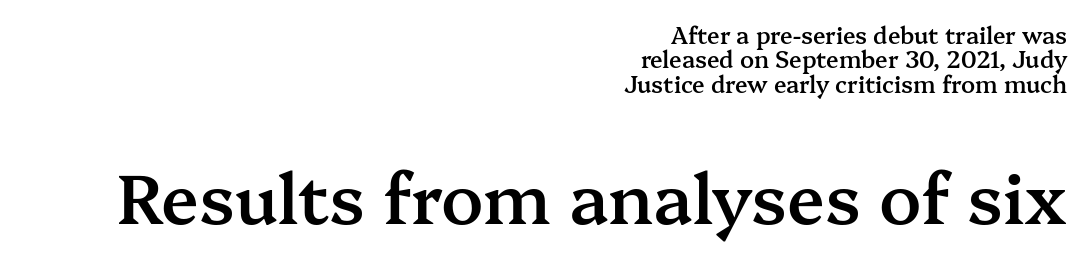
Casual observation: everything's shoved over to the right. Nobody touched the tracking dial on this one. Notice the strokes are somewhat thickened but not fully heavy: this is a semibold. This is the regular roman posture of the typeface.
